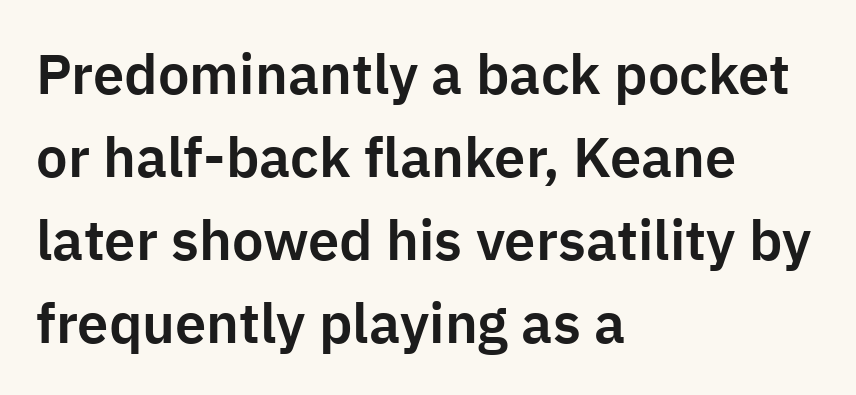
The baseline area is clear. Standard letterfit; no display-style spreading of the glyphs. In terms of letterform style, serifs are entirely absent. The line-height multiplier appears to be the usual default. Italic: no, the glyphs are upright roman.
